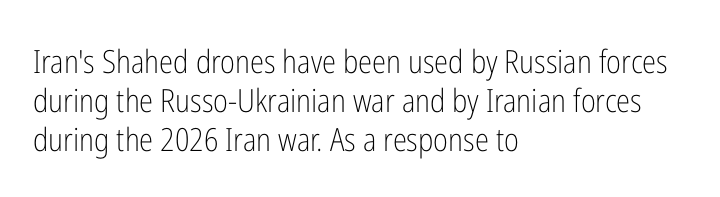
Q: Is the text bold? A: No.
Q: Is the text italic (slanted)? A: No, it is upright.
Q: Is the typeface a serif or a sans-serif typeface? A: Sans-serif.
Q: Is the text underlined? A: No.
Q: How is the paragraph aligned? A: Left-aligned.
Q: Is the spacing between letters normal or unusually wide? A: Normal.
Q: Width (condensed, normal, or wide)? A: Condensed.
Q: Stroke contrast? A: Low.
Q: x-height? A: Medium.
Q: Monospaced? A: No.
